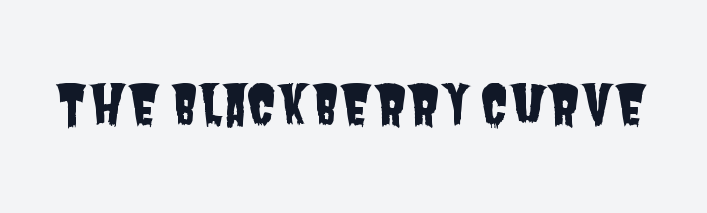
Clear beneath every line of the passage. Proportional: the letters do not fall into vertical columns. Grotesque or geometric, the face here clearly has no serifs. Look at the tracking — it's just the regular setting, nothing added.
